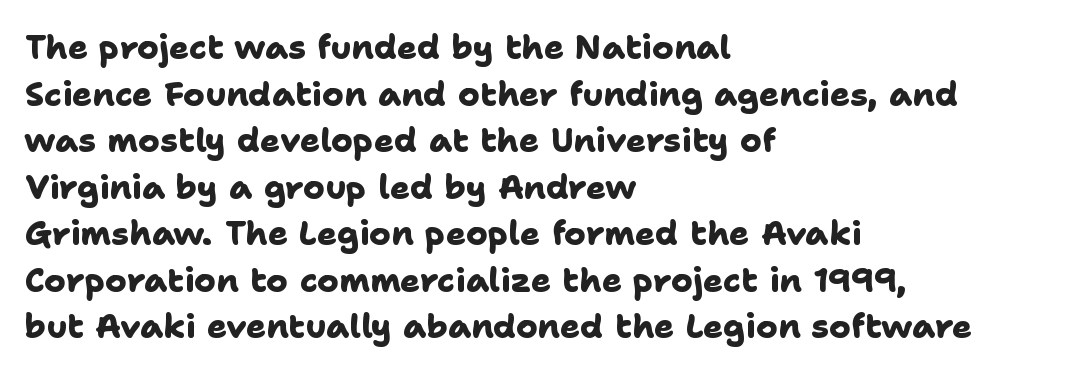
The paragraph shown leans on its left margin. Chunky letters — that's bold for sure. This sample has the flowing, uneven cadence of proportional lettering. Honestly, there is no underline to notice here at all. No extra tracking has been applied to these lines.
